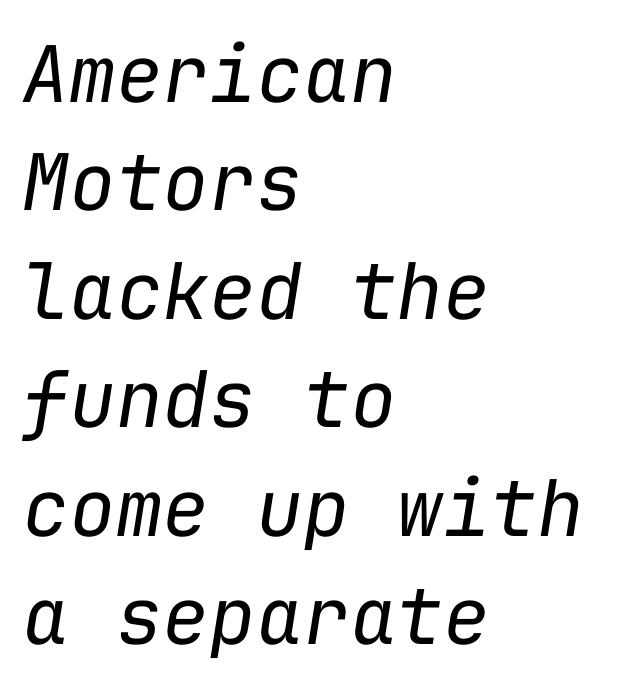
Q: Is the text bold? A: No.
Q: Is the text italic (slanted)? A: Yes, it leans right by about 9 degrees.
Q: Is the text underlined? A: No.
Q: How is the paragraph aligned? A: Left-aligned.
Q: Is the spacing between letters normal or unusually wide? A: Normal.
Q: Is the spacing between lines tight, normal or loose? A: Normal.
Q: Width (condensed, normal, or wide)? A: Normal.
Q: Stroke contrast? A: Low.
Q: x-height? A: Medium.
Q: Monospaced? A: Yes.
